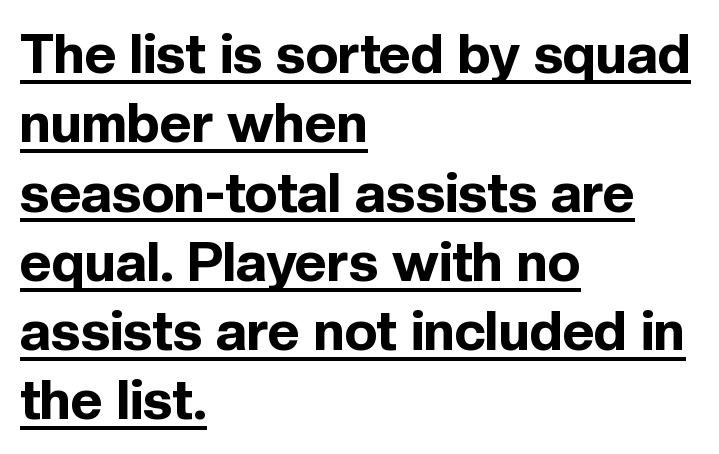
The image shows 55 px bold sans-serif type, upright; set left-aligned, normal line spacing (1.26x), normal letter spacing, underlined; a medium x-height.
